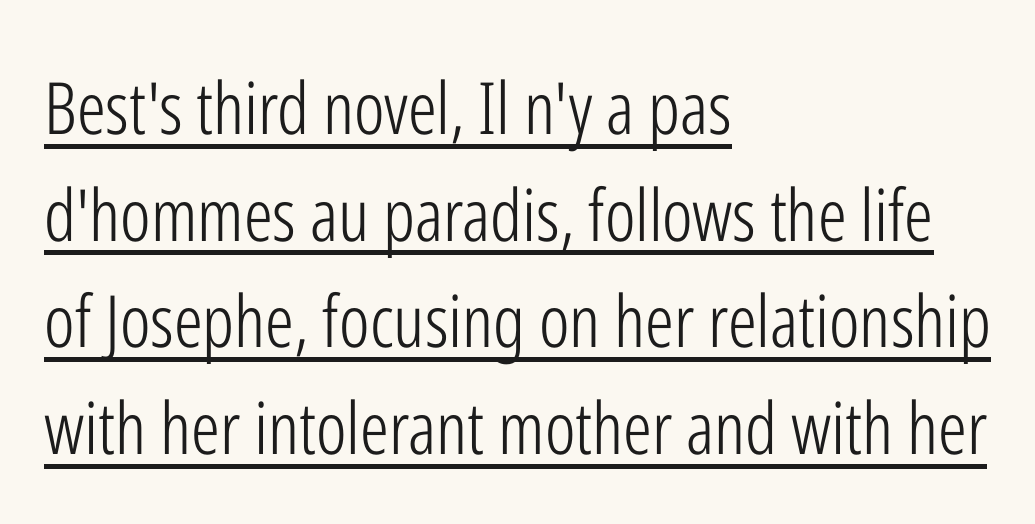
Visually the block forms a straight wall on the left and a jagged coastline on the right. This sample has the flowing, uneven cadence of proportional lettering. No heavy texture on the line: the type isn't bold. This sample uses an upright cut, with every glyph sitting square on the baseline. The vertical gap from one line to the next is medium.
